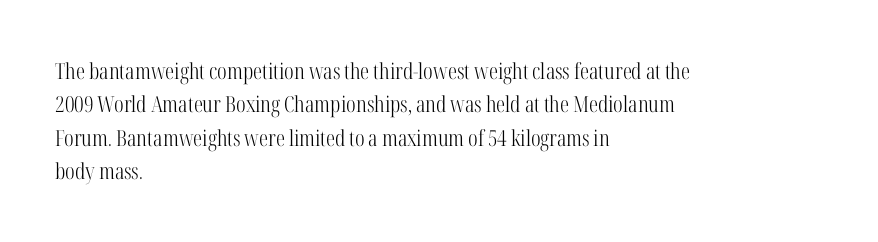
Q: Is the text bold? A: No.
Q: Is the text italic (slanted)? A: No, it is upright.
Q: Is the text underlined? A: No.
Q: How is the paragraph aligned? A: Left-aligned.
Q: Is the spacing between letters normal or unusually wide? A: Normal.
Q: Is the spacing between lines tight, normal or loose? A: Normal.
